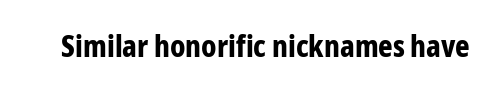
{"serif": "no", "italic": "no", "bold": "yes", "weight": "bold", "width": "condensed", "stroke_contrast": "low", "x_height": "medium", "monospaced": "no", "underline": "no", "letter_spacing": "normal", "letter_spacing_em": 0.0, "glyph_px": 31}
